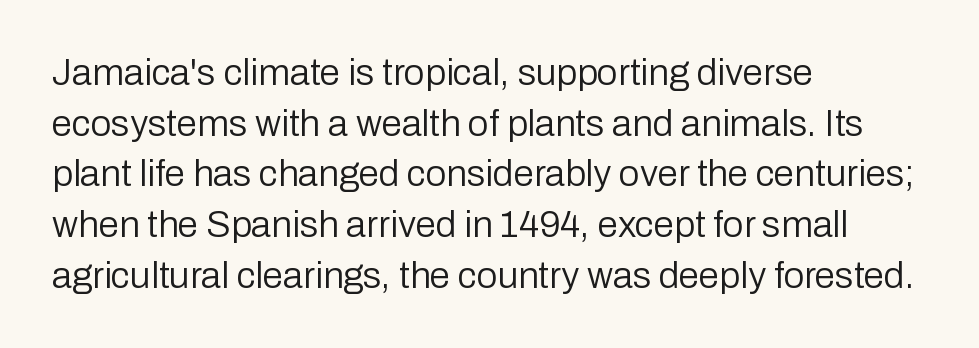
Here the designer chose a conventional face with non-uniform glyph widths. No feet cap the strokes, marking this as sans-serif type. These lines keep a tight, regular rhythm from letter to letter. The area under the type is left untouched. Layout note: lines flush left. The lettering stays uniformly vertical, giving the passage a roman look.
